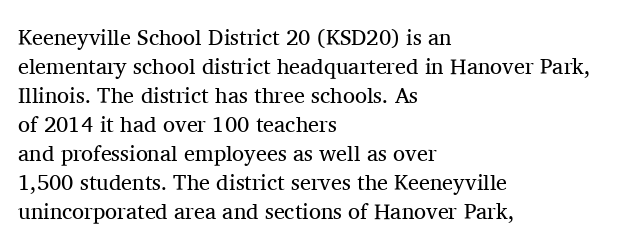
Q: Is the text bold? A: No.
Q: Is the text italic (slanted)? A: No, it is upright.
Q: Is the text underlined? A: No.
Q: How is the paragraph aligned? A: Left-aligned.
Q: Is the spacing between letters normal or unusually wide? A: Normal.
Q: Is the spacing between lines tight, normal or loose? A: Normal.
